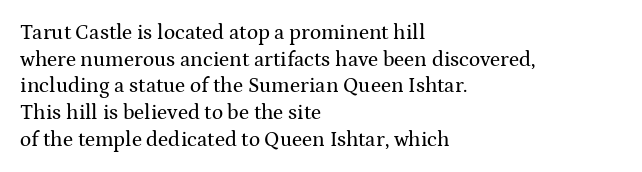
Successive baselines arrive at the customary interval. The space directly below the letters is spotless. The face used here is rendered with its standard letterfit. The rendering anchors every line to the left-hand side.
